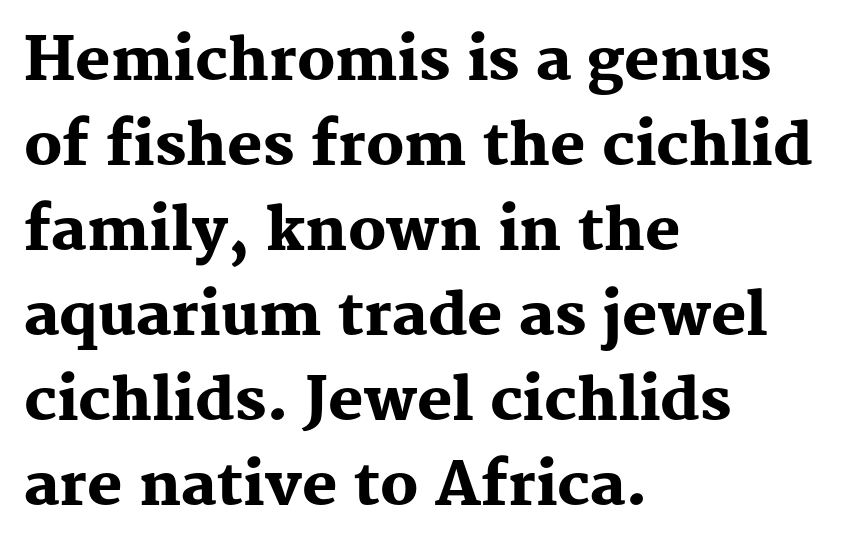
{"serif": "yes", "italic": "no", "bold": "yes", "weight": "heavy", "width": "normal", "stroke_contrast": "medium", "x_height": "medium", "monospaced": "no", "underline": "no", "align": "left", "line_spacing": "normal", "line_spacing_ratio": 1.44, "letter_spacing": "normal", "letter_spacing_em": 0.0, "glyph_px": 59}
